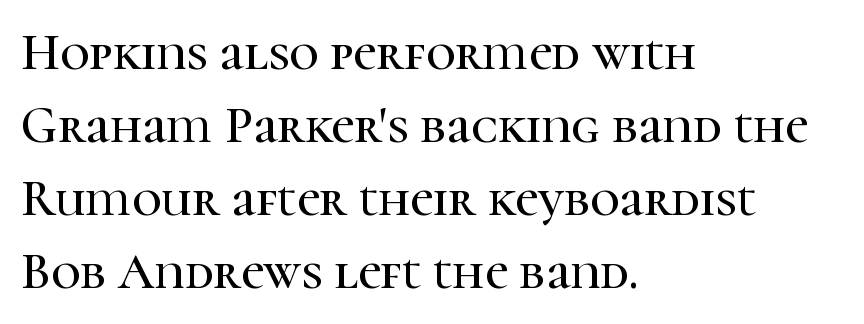
{"serif": "yes", "italic": "no", "width": "normal", "stroke_contrast": "high", "x_height": "medium", "monospaced": "no", "underline": "no", "align": "left", "line_spacing": "normal", "line_spacing_ratio": 1.43, "letter_spacing": "normal", "letter_spacing_em": 0.0, "glyph_px": 51}
